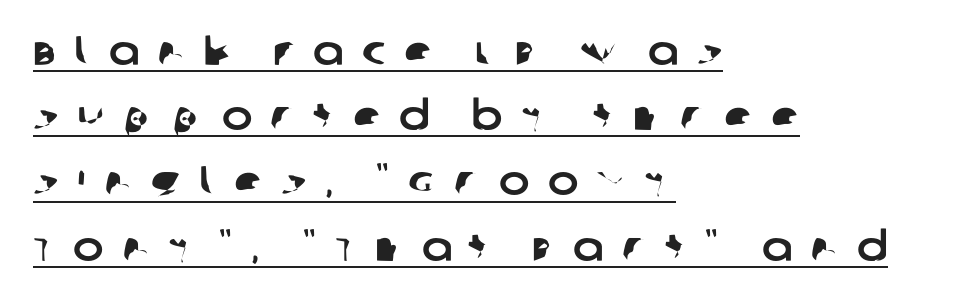
Q: Is the typeface a serif or a sans-serif typeface? A: Sans-serif.
Q: Is the text underlined? A: Yes.
Q: How is the paragraph aligned? A: Left-aligned.
Q: Is the spacing between letters normal or unusually wide? A: Unusually wide.
Q: Is the spacing between lines tight, normal or loose? A: Normal.
Q: Width (condensed, normal, or wide)? A: Normal.
Q: Stroke contrast? A: Low.
Q: x-height? A: Large.
Q: Monospaced? A: No.
